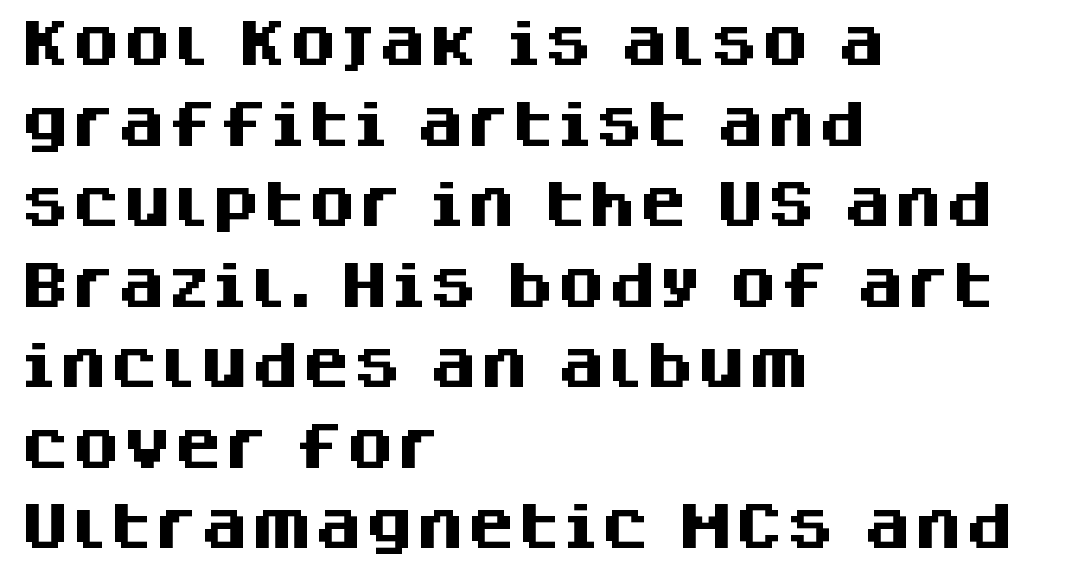
{"serif": "no", "italic": "no", "bold": "yes", "weight": "heavy", "width": "normal", "stroke_contrast": "medium", "x_height": "large", "monospaced": "no", "underline": "no", "align": "left", "line_spacing": "normal", "line_spacing_ratio": 1.58, "letter_spacing": "normal", "letter_spacing_em": 0.0, "glyph_px": 51}
